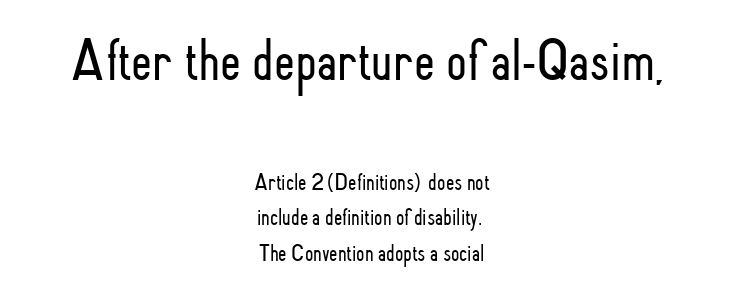
{"serif": "no", "italic": "no", "bold": "no", "weight": "light", "width": "condensed", "stroke_contrast": "low", "x_height": "small", "monospaced": "no", "underline": "no", "align": "center", "line_spacing": "normal", "line_spacing_ratio": 1.48, "letter_spacing": "normal", "letter_spacing_em": 0.0, "larger_block": "first", "size_ratio": 2.5, "glyph_px": 60}
